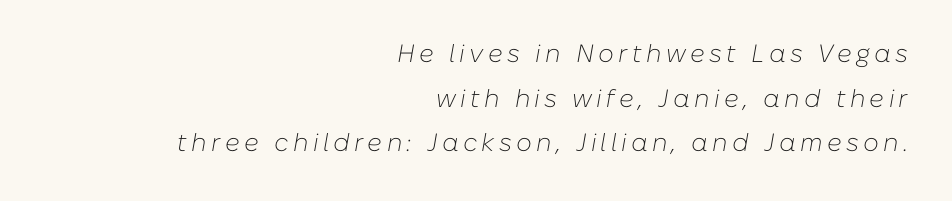
{"italic": "yes", "lean": "right", "slant_degrees": 10, "bold": "no", "underline": "no", "align": "right", "line_spacing_ratio": 1.79, "glyph_px": 25}
